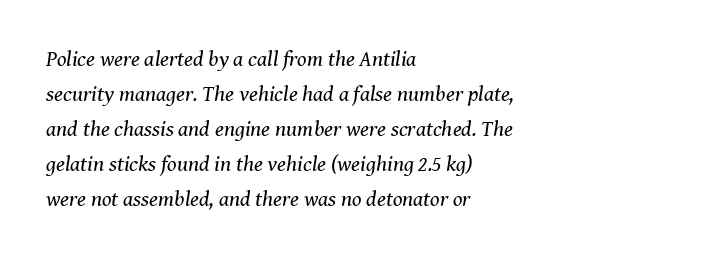
Horizontally, the lines are justified to the leading edge only. Beneath every word, the page is bare. There is no visible air inserted between adjacent glyphs. The line-height multiplier appears to be the usual default. Every character sits at an angle, as italics do.
